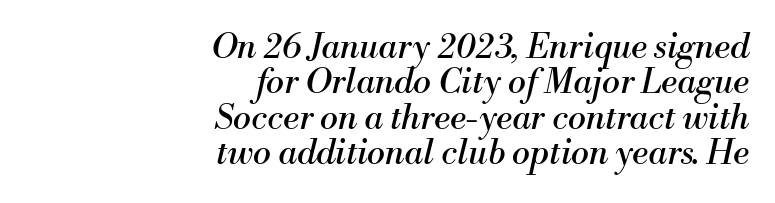
Each line ends at the same right margin while the left side varies. The glyphs look as if they've been sheared to an angle. These lines are rendered in a variable-pitch font. The gap between lines stays unmarked.
